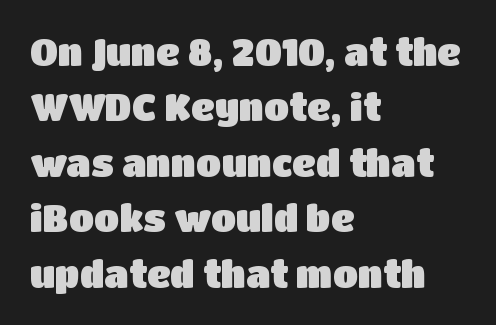
A normal amount of white space separates one row of letters from the next. The glyphs are unaccompanied by any horizontal stroke below them. Is the letter spacing exaggerated? No — it looks like the ordinary default. The glyphs in this specimen are sans serif. The face used here is proportionally spaced, like ordinary book or web type.
